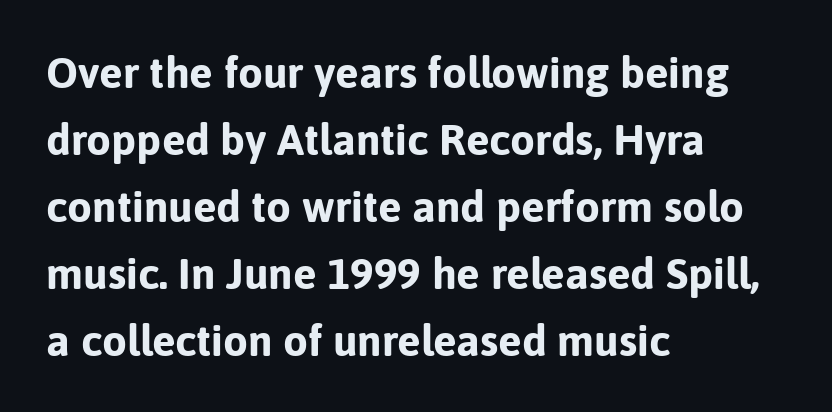
Q: Is the text bold? A: Yes.
Q: Is the text italic (slanted)? A: No, it is upright.
Q: Is the typeface a serif or a sans-serif typeface? A: Sans-serif.
Q: Is the text underlined? A: No.
Q: How is the paragraph aligned? A: Left-aligned.
Q: Is the spacing between letters normal or unusually wide? A: Normal.
Q: Is the spacing between lines tight, normal or loose? A: Normal.
Q: Width (condensed, normal, or wide)? A: Normal.
Q: Stroke contrast? A: Low.
Q: x-height? A: Medium.
Q: Monospaced? A: No.
